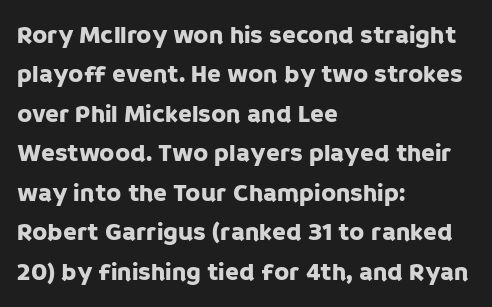
The setting favours the left margin, as ordinary paragraphs usually do. Is there any slant? The stems are plumb. A bare baseline throughout the passage. The letterforms sit shoulder to shoulder at normal distance. These lines sit exactly where default settings would place them.
